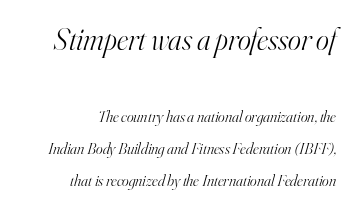
Q: Is the text bold? A: No.
Q: Is the text italic (slanted)? A: Yes, it leans right by about 16 degrees.
Q: Is the typeface a serif or a sans-serif typeface? A: Serif.
Q: Is the text underlined? A: No.
Q: How is the paragraph aligned? A: Right-aligned.
Q: Is the spacing between letters normal or unusually wide? A: Normal.
Q: Is the spacing between lines tight, normal or loose? A: Loose.
Q: Which block of text is set in a larger size, the first (top) or the second (bottom)? A: The first (top) one.
Q: Width (condensed, normal, or wide)? A: Normal.
Q: Stroke contrast? A: High.
Q: x-height? A: Small.
Q: Monospaced? A: No.
